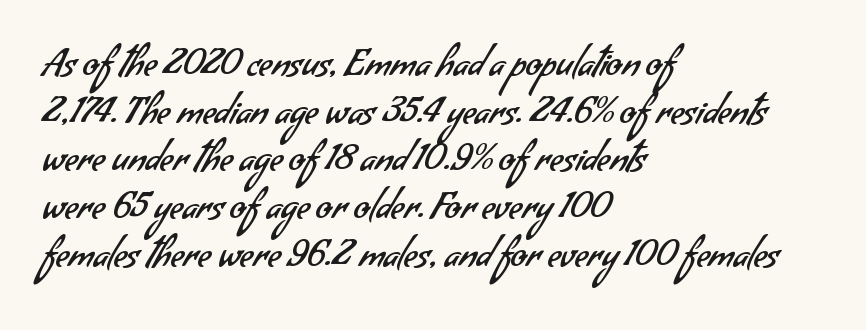
Q: Is the text bold? A: No.
Q: Is the typeface a serif or a sans-serif typeface? A: Sans-serif.
Q: Is the text underlined? A: No.
Q: How is the paragraph aligned? A: Left-aligned.
Q: Is the spacing between letters normal or unusually wide? A: Normal.
Q: Is the spacing between lines tight, normal or loose? A: Normal.
Q: Width (condensed, normal, or wide)? A: Normal.
Q: Stroke contrast? A: Low.
Q: x-height? A: Small.
Q: Monospaced? A: No.
